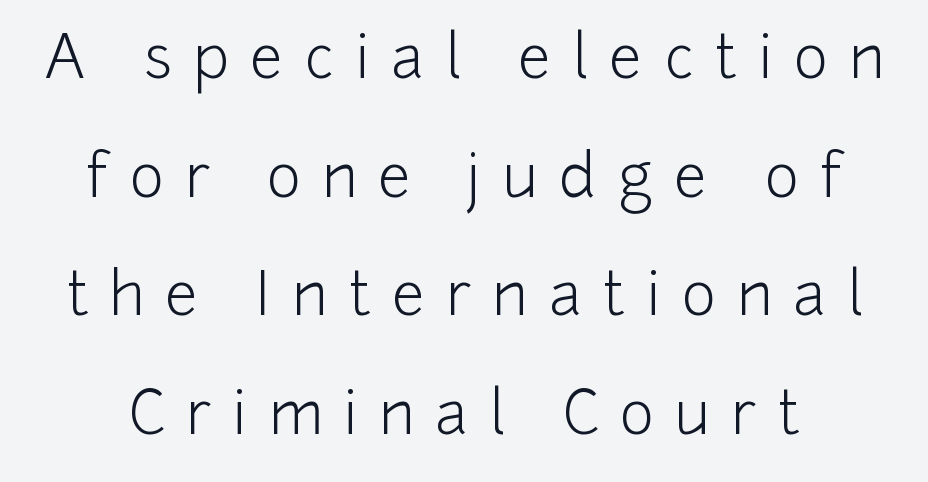
Q: Is the text bold? A: No.
Q: Is the text italic (slanted)? A: No, it is upright.
Q: Is the typeface a serif or a sans-serif typeface? A: Sans-serif.
Q: Is the text underlined? A: No.
Q: Is the spacing between letters normal or unusually wide? A: Unusually wide.
Q: Is the spacing between lines tight, normal or loose? A: Loose.
Q: Width (condensed, normal, or wide)? A: Normal.
Q: Stroke contrast? A: Low.
Q: x-height? A: Medium.
Q: Monospaced? A: No.
